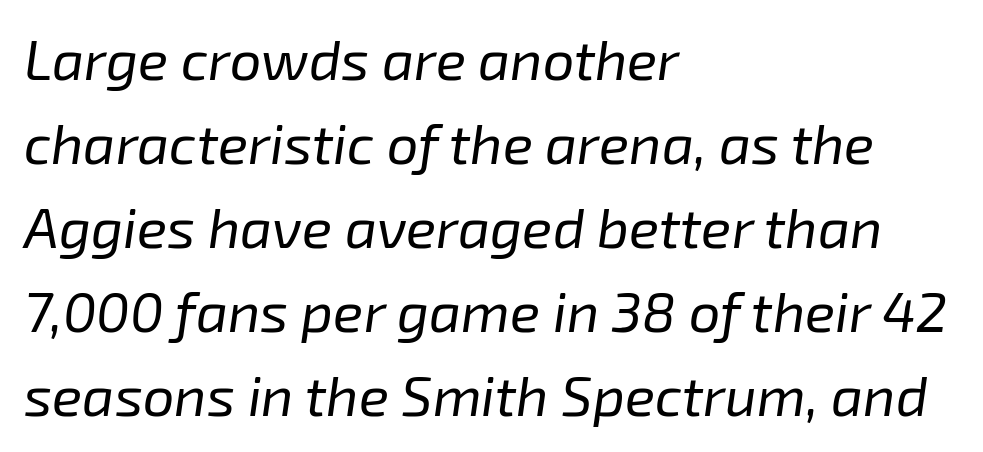
The image shows 56 px regular-weight type, italic (leaning right); set left-aligned, normal line spacing (1.5x), normal letter spacing, not underlined; low stroke contrast and a medium x-height.
